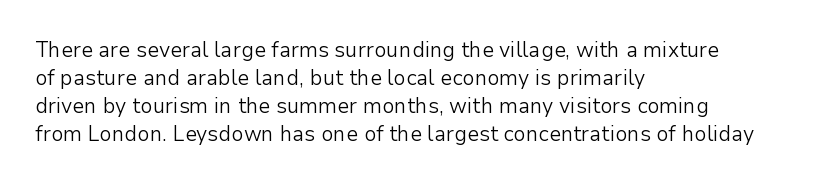
The paragraph has a hard left edge and a soft right edge. Rows of type keep a routine distance in the vertical direction. The letters sit at their default tracking, neither squeezed nor spread. Posture: vertical.
